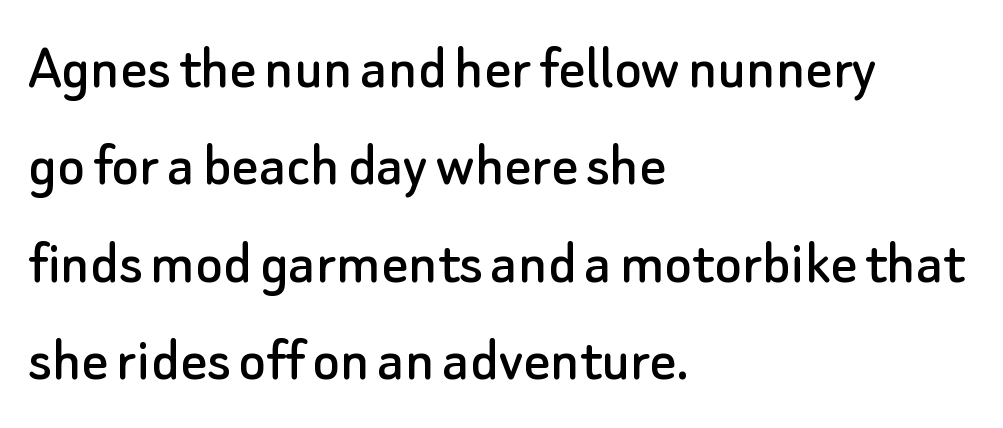
{"serif": "no", "italic": "no", "width": "normal", "stroke_contrast": "low", "x_height": "small", "monospaced": "no", "underline": "no", "align": "left", "line_spacing": "normal", "line_spacing_ratio": 1.5, "letter_spacing": "normal", "letter_spacing_em": 0.0, "glyph_px": 65}
